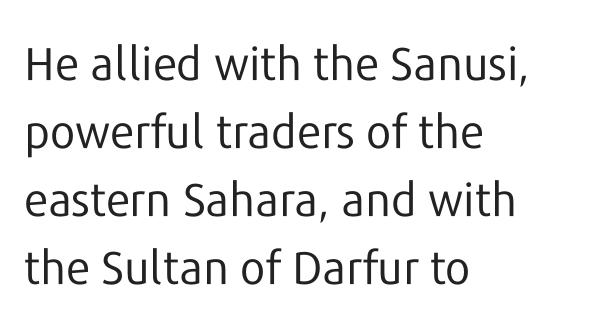
The image shows 46 px regular-weight sans-serif type, upright; set left-aligned, normal line spacing (1.48x), normal letter spacing, not underlined; low stroke contrast and a medium x-height.
